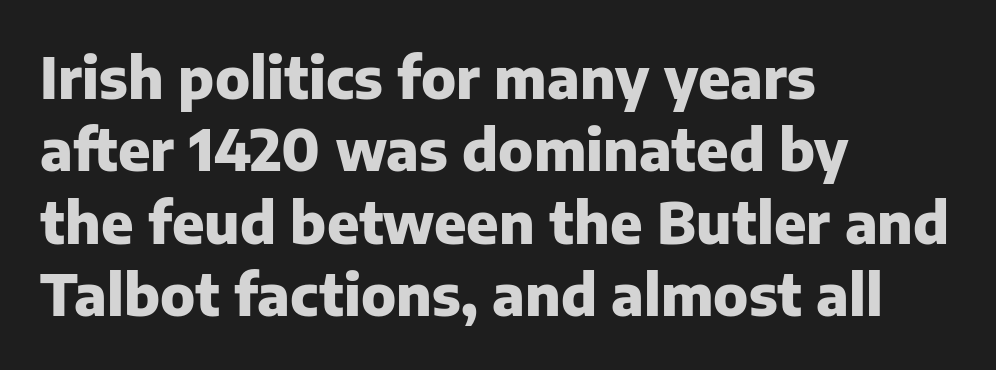
Descenders are the only things crossing below the line. In terms of letterform style, serifs are entirely absent. These lines sit exactly where default settings would place them. Which margin do the lines hug? The left one — the right edge is uneven. Notice how thick the strokes are: this is what a full bold looks like.
